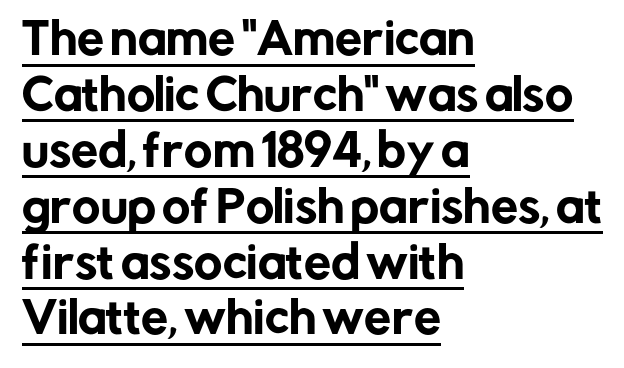
Q: Is the text italic (slanted)? A: No, it is upright.
Q: Is the typeface a serif or a sans-serif typeface? A: Sans-serif.
Q: Is the text underlined? A: Yes.
Q: How is the paragraph aligned? A: Left-aligned.
Q: Is the spacing between letters normal or unusually wide? A: Normal.
Q: Is the spacing between lines tight, normal or loose? A: Normal.
Q: Width (condensed, normal, or wide)? A: Normal.
Q: Stroke contrast? A: Low.
Q: x-height? A: Medium.
Q: Monospaced? A: No.
